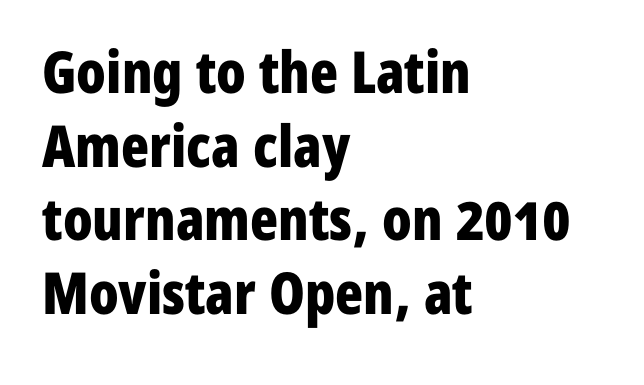
The image shows 58 px bold, condensed sans-serif type, upright; set left-aligned, normal line spacing (1.27x), normal letter spacing, not underlined; low stroke contrast and a medium x-height.
